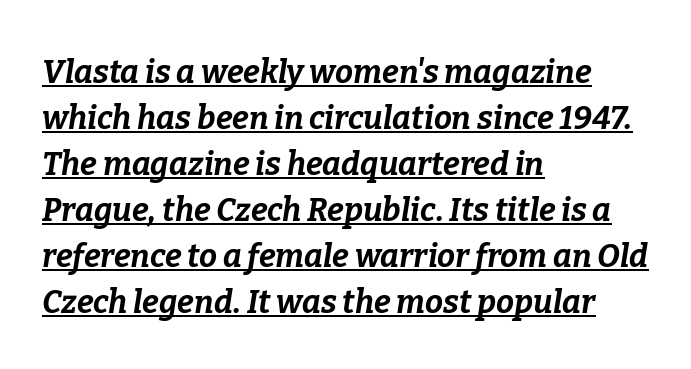
Q: Is the text bold? A: Yes.
Q: Is the text italic (slanted)? A: Yes, it leans right by about 9 degrees.
Q: Is the text underlined? A: Yes.
Q: How is the paragraph aligned? A: Left-aligned.
Q: Is the spacing between letters normal or unusually wide? A: Normal.
Q: Is the spacing between lines tight, normal or loose? A: Normal.
Q: Width (condensed, normal, or wide)? A: Normal.
Q: Stroke contrast? A: Low.
Q: x-height? A: Medium.
Q: Monospaced? A: No.
